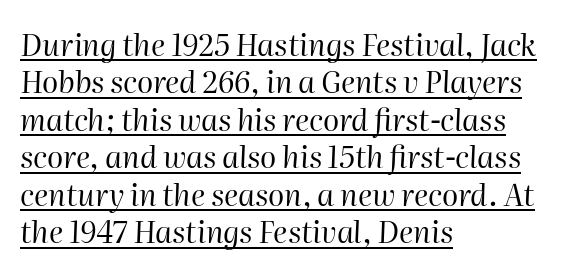
The typeface has the unassuming heft of standard copy or less. The type is set solid horizontally, with unmodified tracking. The typesetter chose a ragged-right arrangement here. The rendering uses natural spacing where letterforms have individual widths. Glance below the letters and you will spot a drawn line. Leading: standard.
